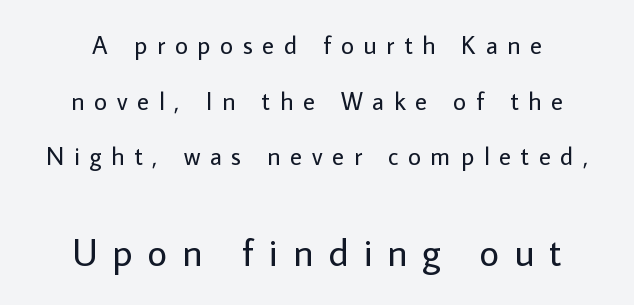
Q: Is the text bold? A: No.
Q: Is the text italic (slanted)? A: No, it is upright.
Q: Is the typeface a serif or a sans-serif typeface? A: Sans-serif.
Q: Is the text underlined? A: No.
Q: How is the paragraph aligned? A: Centered.
Q: Is the spacing between letters normal or unusually wide? A: Unusually wide.
Q: Is the spacing between lines tight, normal or loose? A: Loose.
Q: Which block of text is set in a larger size, the first (top) or the second (bottom)? A: The second (bottom) one.
Q: Width (condensed, normal, or wide)? A: Normal.
Q: Stroke contrast? A: Low.
Q: x-height? A: Medium.
Q: Monospaced? A: No.
